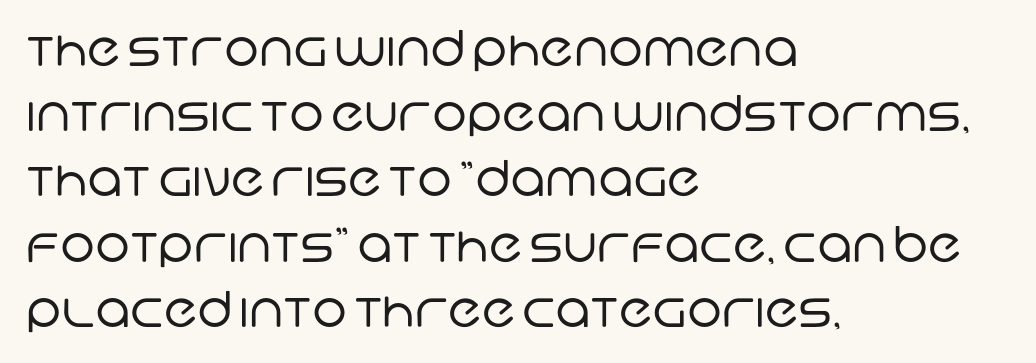
{"serif": "no", "bold": "no", "weight": "regular", "width": "normal", "stroke_contrast": "low", "x_height": "large", "monospaced": "no", "underline": "no", "align": "left", "line_spacing": "normal", "line_spacing_ratio": 1.33, "letter_spacing": "normal", "letter_spacing_em": 0.0, "glyph_px": 49}
